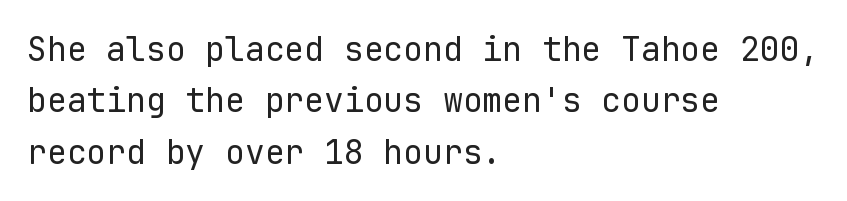
The typesetter chose a ragged-right arrangement here. The rendering shows plain stroke endings on the letterforms — a sans-serif design. Do the characters align in a grid? Yes, the font is monospaced. Here the glyphs are tracked normally, forming tight word shapes. Nobody drew a line under any word here. The typography opts for an upright posture over an oblique one.
